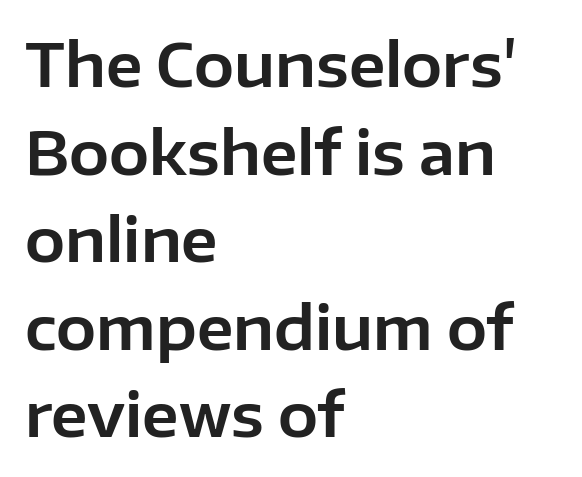
Q: Is the text italic (slanted)? A: No, it is upright.
Q: Is the typeface a serif or a sans-serif typeface? A: Sans-serif.
Q: Is the text underlined? A: No.
Q: How is the paragraph aligned? A: Left-aligned.
Q: Is the spacing between letters normal or unusually wide? A: Normal.
Q: Is the spacing between lines tight, normal or loose? A: Normal.
Q: Width (condensed, normal, or wide)? A: Normal.
Q: Stroke contrast? A: Low.
Q: x-height? A: Medium.
Q: Monospaced? A: No.
